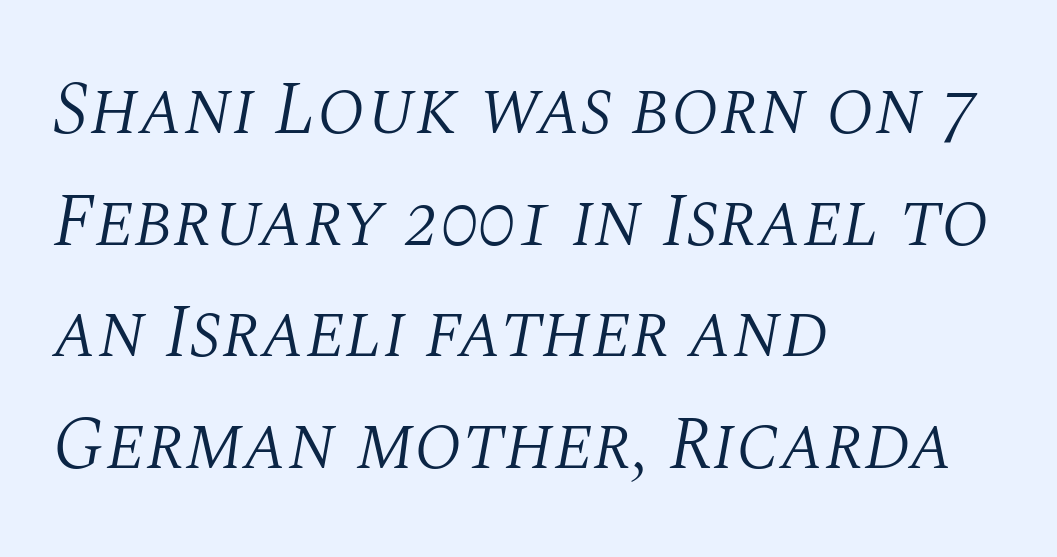
Q: Is the text bold? A: No.
Q: Is the text italic (slanted)? A: Yes, it leans right by about 10 degrees.
Q: Is the typeface a serif or a sans-serif typeface? A: Serif.
Q: Is the text underlined? A: No.
Q: How is the paragraph aligned? A: Left-aligned.
Q: Is the spacing between letters normal or unusually wide? A: Normal.
Q: Is the spacing between lines tight, normal or loose? A: Normal.
Q: Width (condensed, normal, or wide)? A: Normal.
Q: Stroke contrast? A: Medium.
Q: x-height? A: Large.
Q: Monospaced? A: No.
